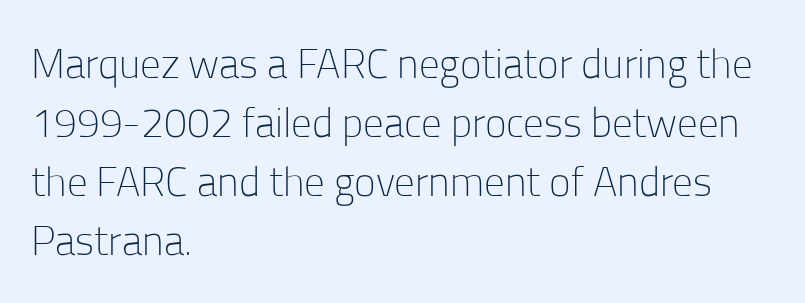
The image shows 41 px light sans-serif type, upright; set left-aligned, normal line spacing (1.44x), normal letter spacing, not underlined; low stroke contrast and a medium x-height.
